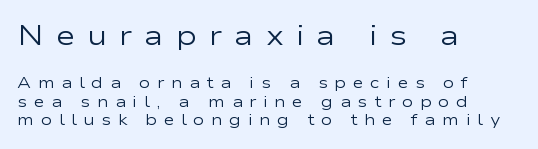
The image shows 27 px text type, upright; set left-aligned, line spacing 1.24x, unusually wide letter spacing (+0.44 em), not underlined; the first (top) block is 1.8x larger.
